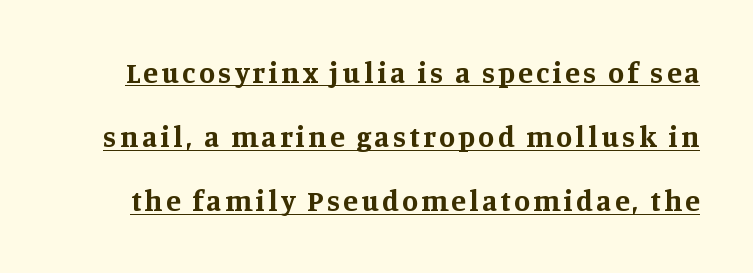
On the weight axis this lands at bold, roughly 700. The type sits square on the baseline with zero lean. The rendering uses natural spacing where letterforms have individual widths. This is serif lettering, the kind often seen in printed books.
